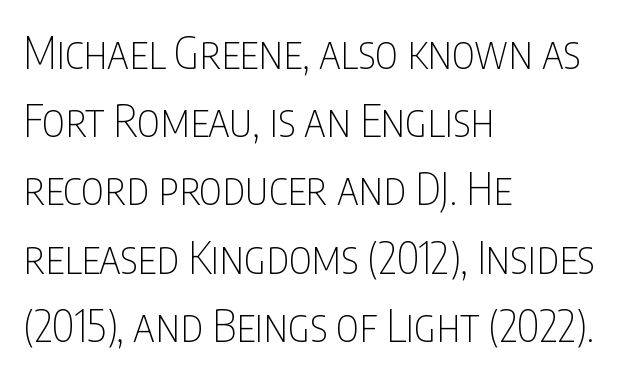
Q: Is the text bold? A: No.
Q: Is the text italic (slanted)? A: No, it is upright.
Q: Is the typeface a serif or a sans-serif typeface? A: Sans-serif.
Q: Is the text underlined? A: No.
Q: How is the paragraph aligned? A: Left-aligned.
Q: Is the spacing between letters normal or unusually wide? A: Normal.
Q: Is the spacing between lines tight, normal or loose? A: Normal.
Q: Width (condensed, normal, or wide)? A: Condensed.
Q: Stroke contrast? A: Low.
Q: x-height? A: Large.
Q: Monospaced? A: No.
